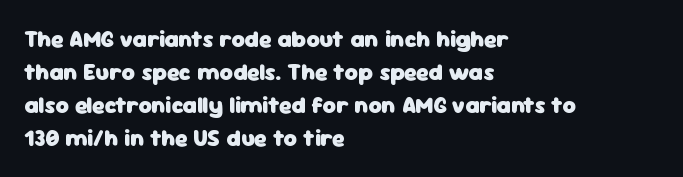
{"italic": "no", "bold": "yes", "underline": "no", "align": "left", "line_spacing": "normal", "line_spacing_ratio": 1.43, "letter_spacing": "normal", "letter_spacing_em": 0.0, "glyph_px": 23}
